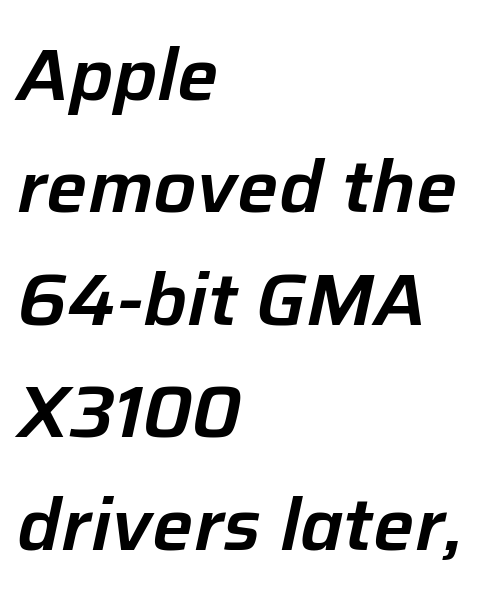
Q: Is the text italic (slanted)? A: Yes, it leans right by about 12 degrees.
Q: Is the text underlined? A: No.
Q: How is the paragraph aligned? A: Left-aligned.
Q: Is the spacing between letters normal or unusually wide? A: Normal.
Q: Is the spacing between lines tight, normal or loose? A: Normal.
Q: Width (condensed, normal, or wide)? A: Normal.
Q: Stroke contrast? A: Low.
Q: x-height? A: Medium.
Q: Monospaced? A: No.
